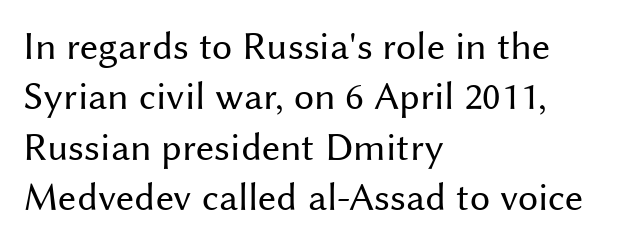
{"serif": "no", "italic": "no", "bold": "no", "weight": "regular", "width": "normal", "stroke_contrast": "medium", "x_height": "medium", "monospaced": "no", "underline": "no", "align": "left", "line_spacing": "normal", "line_spacing_ratio": 1.26, "letter_spacing": "normal", "letter_spacing_em": 0.0, "glyph_px": 40}
